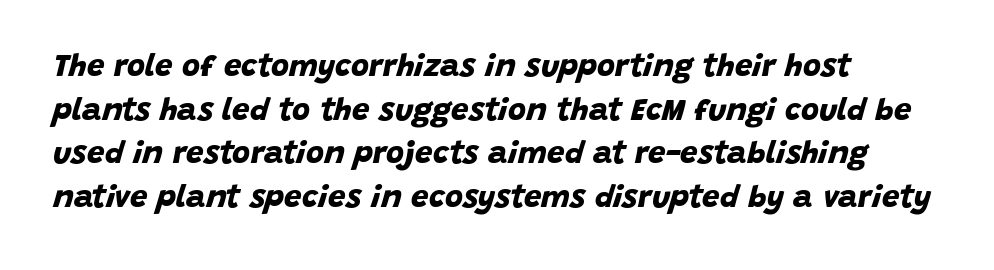
These lines are composed in type without serifs. Summary of weight: heavy, a full bold. Regular leading. This rendering features lettering with no underline. Notice how the passage keeps a crisp vertical edge on the left only. Caption: standard tracking, unaltered.
